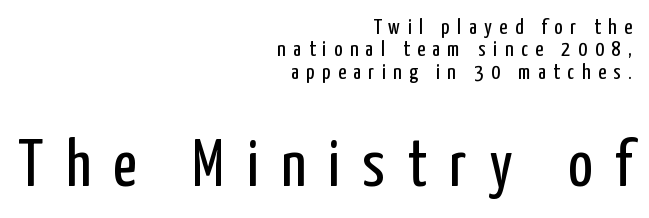
Q: Is the text bold? A: No.
Q: Is the text italic (slanted)? A: No, it is upright.
Q: Is the typeface a serif or a sans-serif typeface? A: Sans-serif.
Q: Is the text underlined? A: No.
Q: How is the paragraph aligned? A: Right-aligned.
Q: Is the spacing between letters normal or unusually wide? A: Unusually wide.
Q: Is the spacing between lines tight, normal or loose? A: Tight.
Q: Which block of text is set in a larger size, the first (top) or the second (bottom)? A: The second (bottom) one.
Q: Width (condensed, normal, or wide)? A: Condensed.
Q: Stroke contrast? A: Low.
Q: x-height? A: Medium.
Q: Monospaced? A: No.
